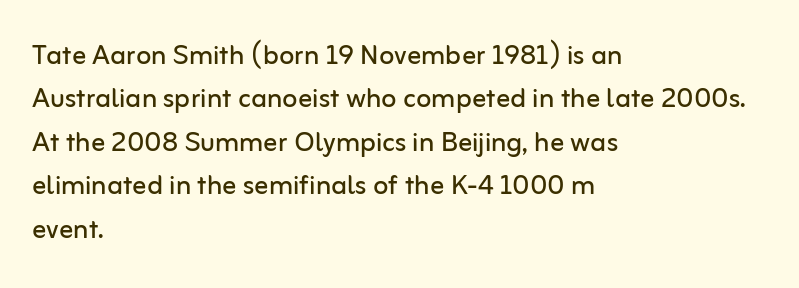
Q: Is the text bold? A: No.
Q: Is the text italic (slanted)? A: No, it is upright.
Q: Is the typeface a serif or a sans-serif typeface? A: Sans-serif.
Q: Is the text underlined? A: No.
Q: How is the paragraph aligned? A: Left-aligned.
Q: Is the spacing between letters normal or unusually wide? A: Normal.
Q: Width (condensed, normal, or wide)? A: Normal.
Q: Stroke contrast? A: Low.
Q: x-height? A: Medium.
Q: Monospaced? A: No.
